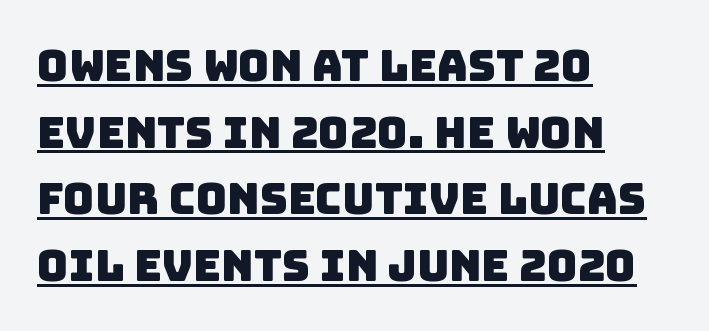
The image shows 43 px sans-serif type; set left-aligned, normal line spacing (1.55x), normal letter spacing, underlined; low stroke contrast and a large x-height.
